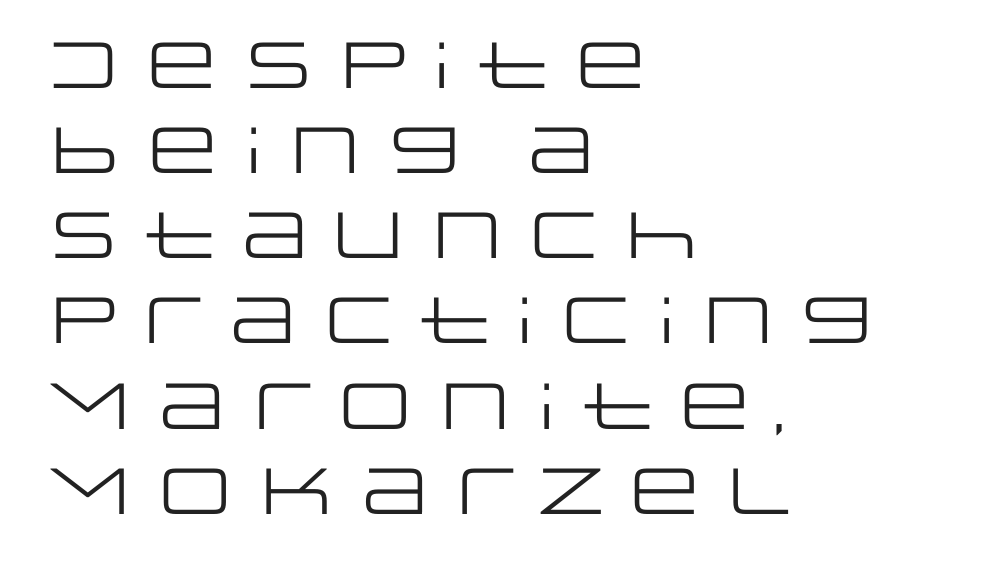
{"serif": "no", "italic": "no", "bold": "no", "weight": "regular", "width": "wide", "stroke_contrast": "low", "x_height": "large", "monospaced": "no", "underline": "no", "align": "left", "line_spacing": "normal", "line_spacing_ratio": 1.31, "letter_spacing": "normal", "letter_spacing_em": 0.0, "glyph_px": 65}
